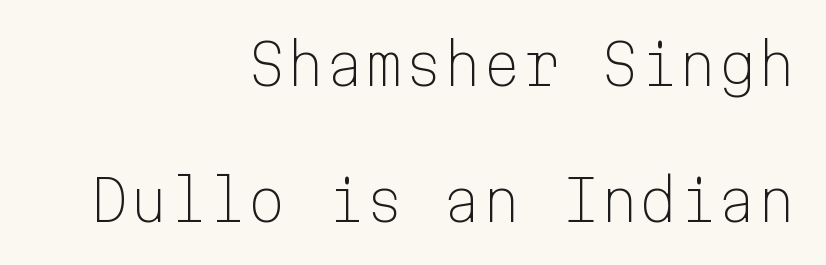
Q: Is the text bold? A: No.
Q: Is the text italic (slanted)? A: No, it is upright.
Q: Is the typeface a serif or a sans-serif typeface? A: Sans-serif.
Q: Is the text underlined? A: No.
Q: How is the paragraph aligned? A: Right-aligned.
Q: Is the spacing between letters normal or unusually wide? A: Normal.
Q: Is the spacing between lines tight, normal or loose? A: Loose.
Q: Width (condensed, normal, or wide)? A: Normal.
Q: Stroke contrast? A: Low.
Q: x-height? A: Medium.
Q: Monospaced? A: Yes.
